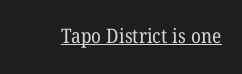
{"bold": "no", "underline": "yes", "letter_spacing": "normal", "letter_spacing_em": 0.0, "glyph_px": 20}
